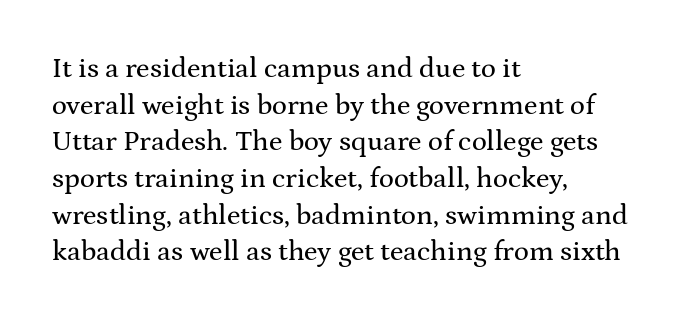
The image shows 28 px wide serif type, upright; set left-aligned, normal line spacing (1.31x), normal letter spacing, not underlined; medium stroke contrast and a medium x-height.
